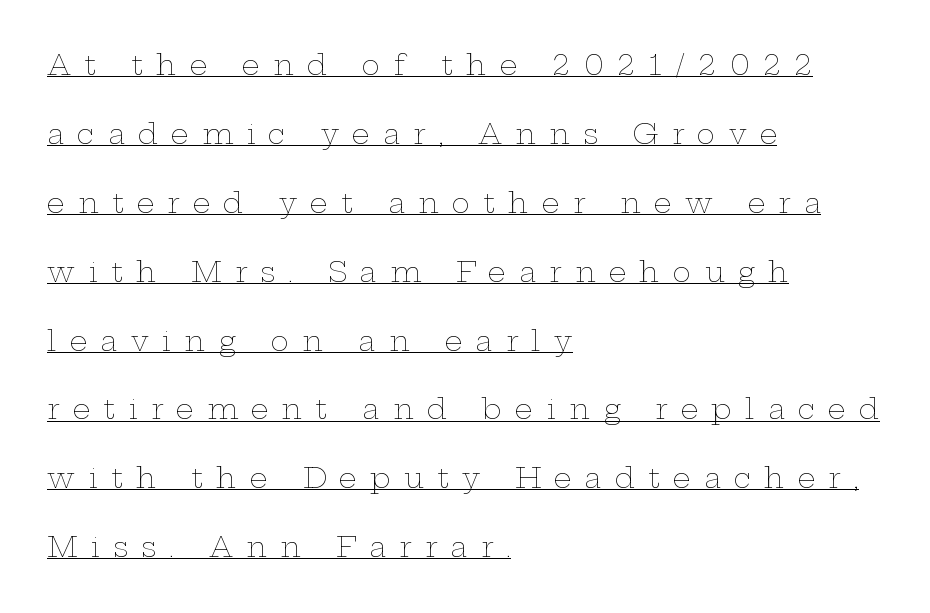
The image shows 28 px thin, wide type, upright; set left-aligned, loose line spacing (2.46x), unusually wide letter spacing (+0.47 em), underlined; low stroke contrast and a medium x-height.
